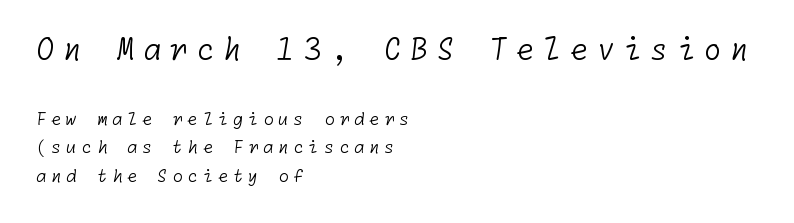
{"serif": "no", "bold": "no", "weight": "light", "width": "normal", "stroke_contrast": "low", "x_height": "medium", "underline": "no", "align": "left", "line_spacing": "normal", "line_spacing_ratio": 1.69, "letter_spacing": "wide", "letter_spacing_em": 0.27, "larger_block": "first", "size_ratio": 1.76, "glyph_px": 30}
